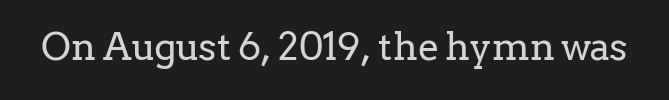
Is the type heavy? It reads as light-to-regular instead. Lines of text with bare space underneath. Regarding serifs, this sample has them. This is the regular roman posture of the typeface. Spacing verdict: proportional, widths tailored to each character. Words appear dense and cohesive because spacing is normal.
